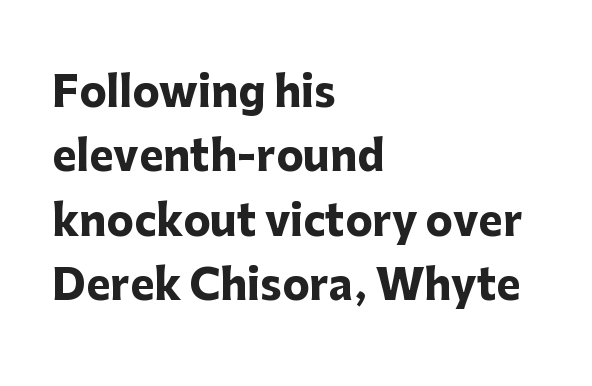
Reading down the column, the eye jumps a familiar distance to each next line. I'd call this a sans setting — the letters go barefoot. Varying glyph widths throughout — classic text-font behaviour. Look at the tracking — it's just the regular setting, nothing added. The font is running at its bold setting.
